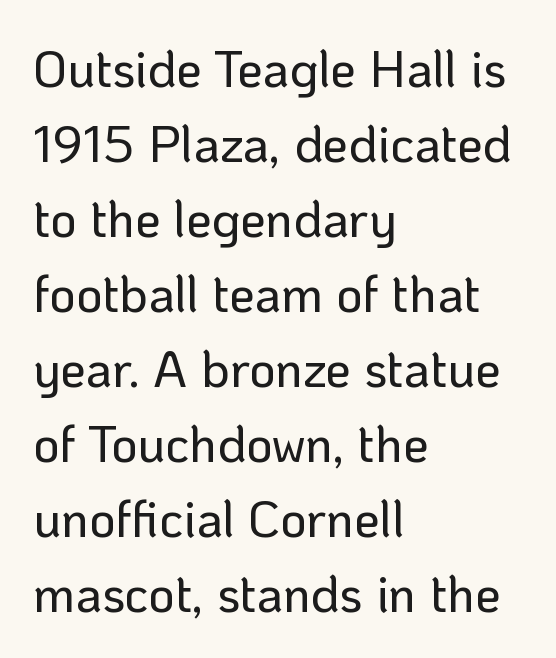
Q: Is the text italic (slanted)? A: No, it is upright.
Q: Is the typeface a serif or a sans-serif typeface? A: Sans-serif.
Q: Is the text underlined? A: No.
Q: How is the paragraph aligned? A: Left-aligned.
Q: Is the spacing between letters normal or unusually wide? A: Normal.
Q: Is the spacing between lines tight, normal or loose? A: Normal.
Q: Width (condensed, normal, or wide)? A: Normal.
Q: Stroke contrast? A: Low.
Q: x-height? A: Medium.
Q: Monospaced? A: No.
